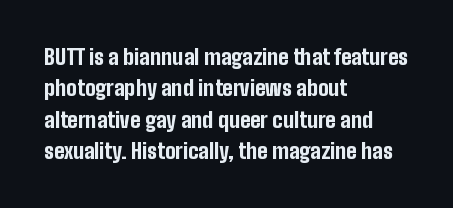
The image shows 21 px bold type, upright; set left-aligned, normal line spacing (1.49x), normal letter spacing, not underlined.
